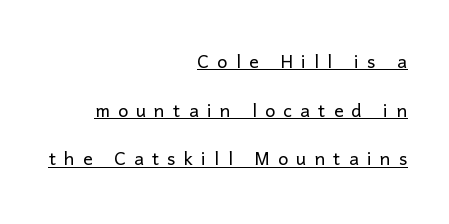
The image shows 24 px text type, upright; set right-aligned, loose line spacing (2.03x), unusually wide letter spacing (+0.34 em), underlined.
